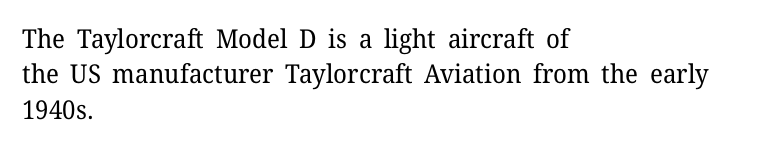
{"italic": "no", "bold": "no", "underline": "no", "align": "left", "line_spacing": "normal", "line_spacing_ratio": 1.36, "letter_spacing": "normal", "letter_spacing_em": 0.0, "glyph_px": 26}
